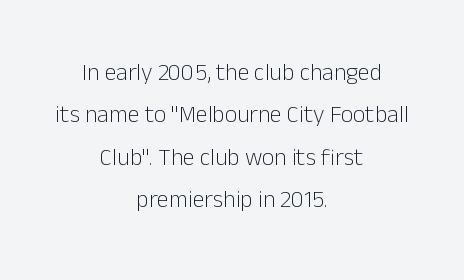
{"italic": "no", "bold": "no", "underline": "no", "align": "center", "line_spacing_ratio": 1.77, "letter_spacing": "normal", "letter_spacing_em": 0.0, "glyph_px": 24}
